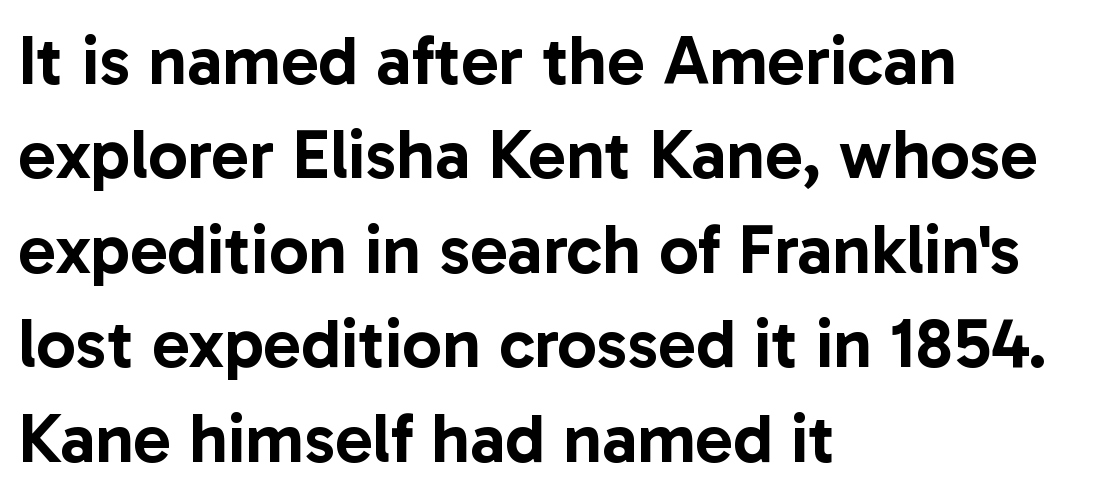
Reading down the block, your eye returns to a fixed left position each line. The rendering uses natural spacing where letterforms have individual widths. These lines sit exactly where default settings would place them. How are the letters spaced? Ordinarily, with no added tracking.
